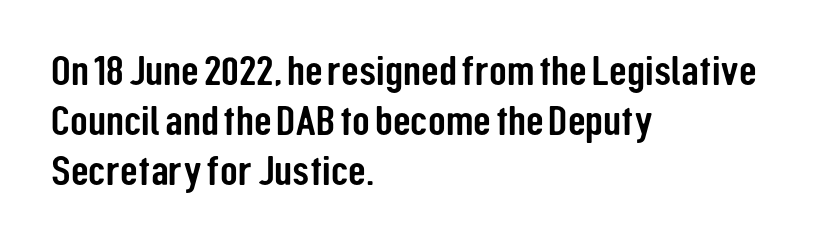
{"serif": "no", "italic": "no", "width": "condensed", "stroke_contrast": "low", "x_height": "medium", "monospaced": "no", "underline": "no", "align": "left", "line_spacing_ratio": 1.22, "letter_spacing": "normal", "letter_spacing_em": 0.0, "glyph_px": 41}
